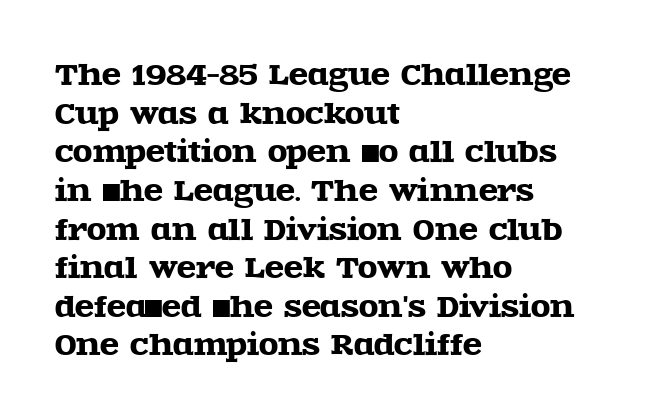
The image shows 28 px wide serif type, upright; set left-aligned, normal line spacing (1.38x), normal letter spacing, not underlined; a large x-height.
